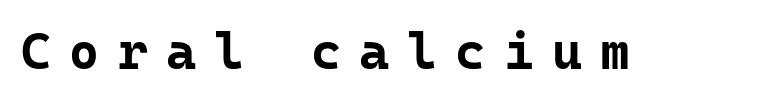
What weight is shown? A full bold with thick strokes. Descenders are the only things crossing below the line. Think of a typewriter: that constant character pitch is what you see here. These lines have a slow, spaced-out rhythm from letter to letter.
